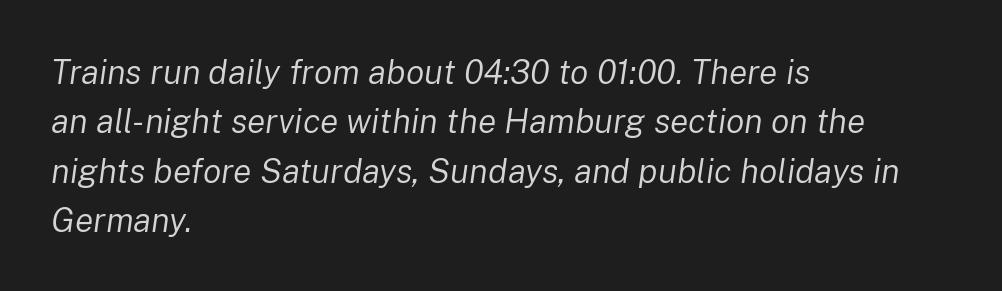
The image shows 34 px regular-weight type, italic (leaning right); set left-aligned, normal line spacing (1.45x), normal letter spacing, not underlined; low stroke contrast and a medium x-height.
